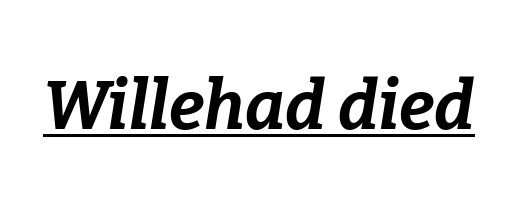
{"italic": "yes", "lean": "right", "slant_degrees": 9, "bold": "yes", "weight": "bold", "width": "normal", "stroke_contrast": "low", "x_height": "medium", "monospaced": "no", "underline": "yes", "letter_spacing": "normal", "letter_spacing_em": 0.0, "glyph_px": 68}
